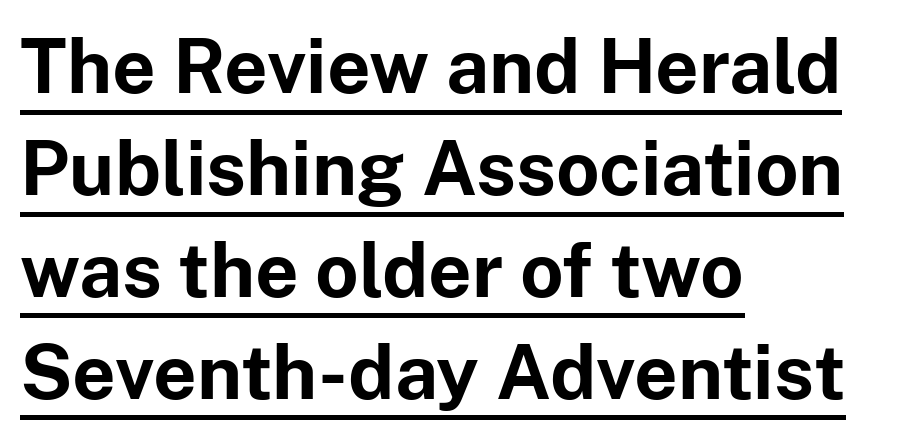
Is there any slant? The stems are plumb. Heavy-handed strokes throughout: this text is bold. Unlike a traditional serif, this face leaves its strokes unadorned. Do the characters align in a grid? No, the font is proportional.
